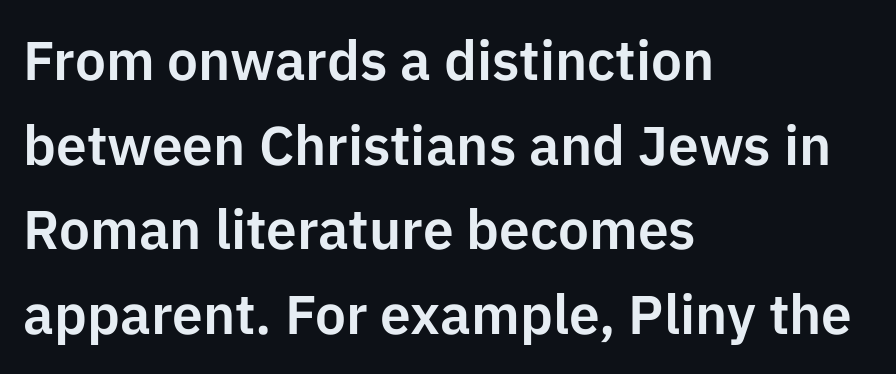
The image shows 55 px sans-serif type, upright; set left-aligned, normal line spacing (1.54x), normal letter spacing, not underlined; low stroke contrast and a medium x-height.
